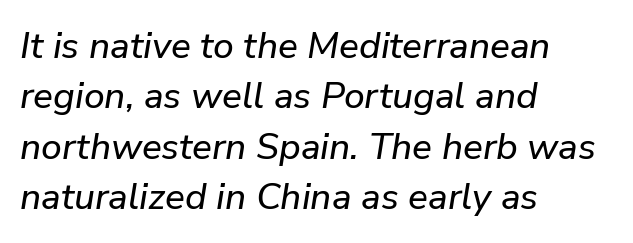
{"italic": "yes", "lean": "right", "slant_degrees": 9, "width": "normal", "stroke_contrast": "low", "x_height": "medium", "monospaced": "no", "underline": "no", "align": "left", "line_spacing": "normal", "line_spacing_ratio": 1.36, "letter_spacing": "normal", "letter_spacing_em": 0.0, "glyph_px": 37}
